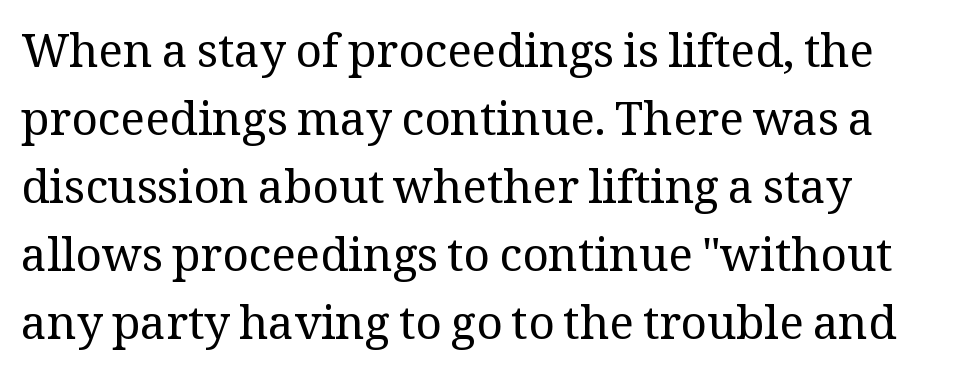
Q: Is the text bold? A: No.
Q: Is the text italic (slanted)? A: No, it is upright.
Q: Is the typeface a serif or a sans-serif typeface? A: Serif.
Q: Is the text underlined? A: No.
Q: How is the paragraph aligned? A: Left-aligned.
Q: Is the spacing between letters normal or unusually wide? A: Normal.
Q: Is the spacing between lines tight, normal or loose? A: Normal.
Q: Width (condensed, normal, or wide)? A: Normal.
Q: Stroke contrast? A: Medium.
Q: x-height? A: Medium.
Q: Monospaced? A: No.
